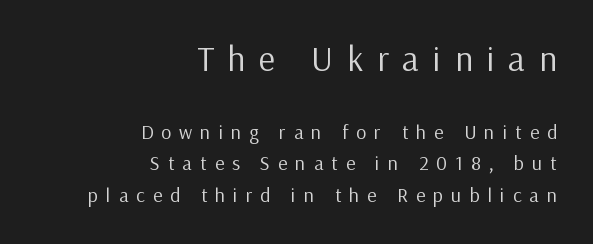
The image shows 35 px regular-weight sans-serif type, upright; set right-aligned, normal line spacing (1.57x), unusually wide letter spacing (+0.4 em), not underlined; the first (top) block is 1.75x larger; low stroke contrast and a medium x-height.
